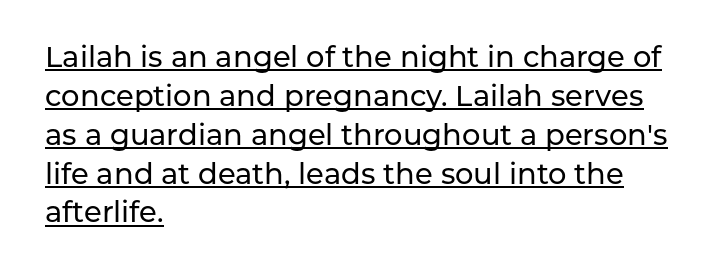
Q: Is the text italic (slanted)? A: No, it is upright.
Q: Is the typeface a serif or a sans-serif typeface? A: Sans-serif.
Q: Is the text underlined? A: Yes.
Q: How is the paragraph aligned? A: Left-aligned.
Q: Is the spacing between letters normal or unusually wide? A: Normal.
Q: Is the spacing between lines tight, normal or loose? A: Normal.
Q: Width (condensed, normal, or wide)? A: Normal.
Q: Stroke contrast? A: Low.
Q: x-height? A: Medium.
Q: Monospaced? A: No.
